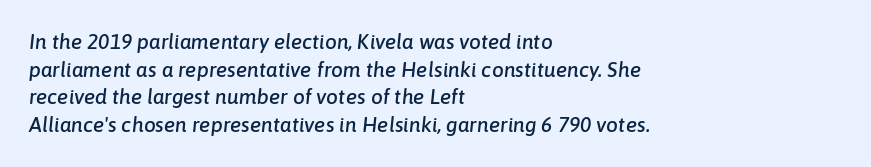
The image shows 21 px text type, italic (leaning right); set left-aligned, normal line spacing (1.32x), normal letter spacing, not underlined.
